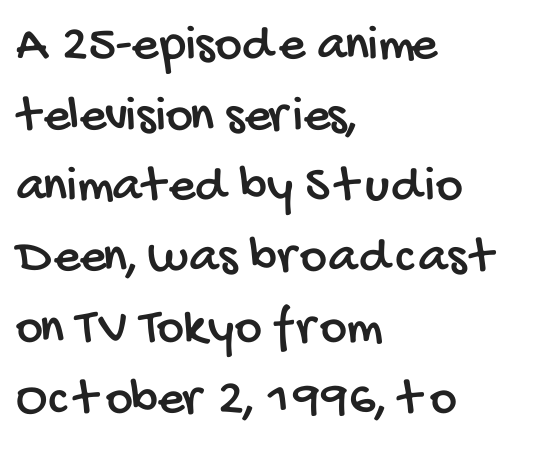
{"serif": "no", "width": "condensed", "stroke_contrast": "low", "x_height": "large", "monospaced": "no", "underline": "no", "align": "left", "line_spacing": "normal", "line_spacing_ratio": 1.36, "letter_spacing": "normal", "letter_spacing_em": 0.0, "glyph_px": 52}
